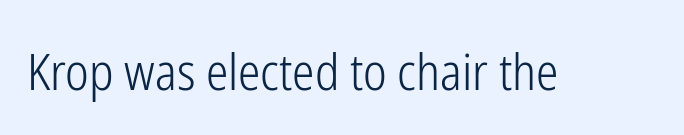
The image shows 50 px light, condensed sans-serif type, upright; set normal letter spacing, not underlined; low stroke contrast and a medium x-height.
